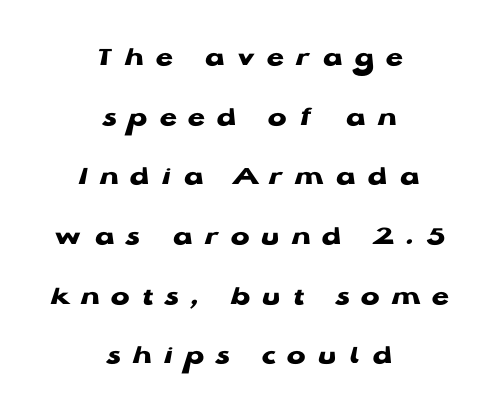
Q: Is the text bold? A: Yes.
Q: Is the text italic (slanted)? A: No, it is upright.
Q: Is the typeface a serif or a sans-serif typeface? A: Sans-serif.
Q: Is the text underlined? A: No.
Q: How is the paragraph aligned? A: Centered.
Q: Is the spacing between letters normal or unusually wide? A: Unusually wide.
Q: Is the spacing between lines tight, normal or loose? A: Loose.
Q: Width (condensed, normal, or wide)? A: Wide.
Q: Stroke contrast? A: Low.
Q: x-height? A: Medium.
Q: Monospaced? A: No.
